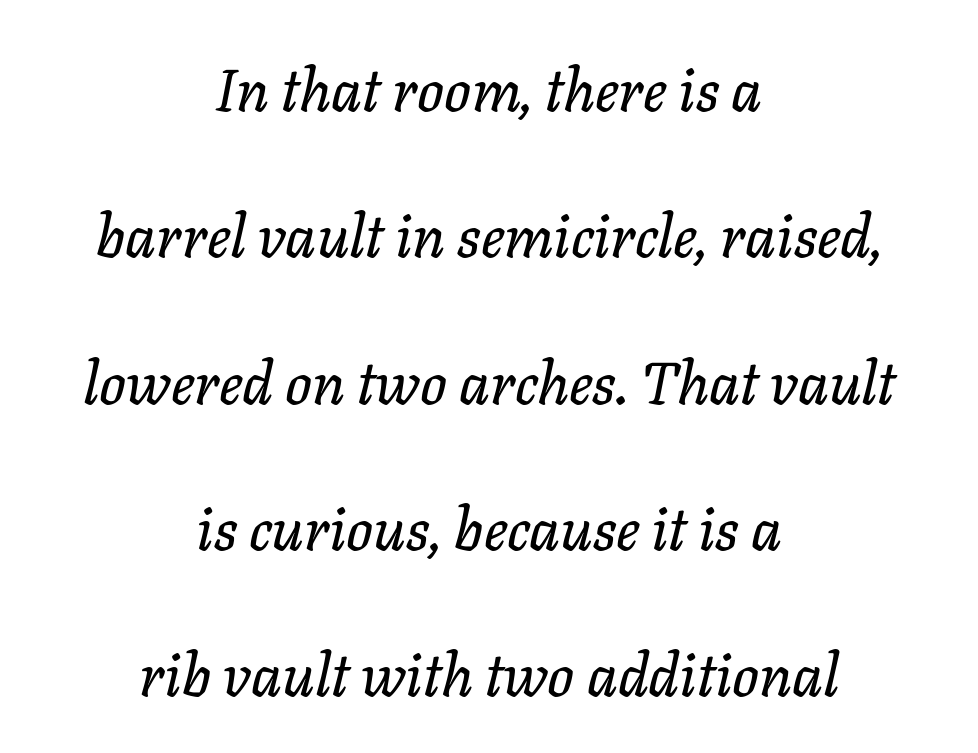
Italic: yes, the glyphs are oblique. Think of a printed novel: that variable character pitch is what you see here. The face used here is rendered with its standard letterfit. The rag falls on both sides of this text block equally. You could fit nearly another row in the gap between these rows.
